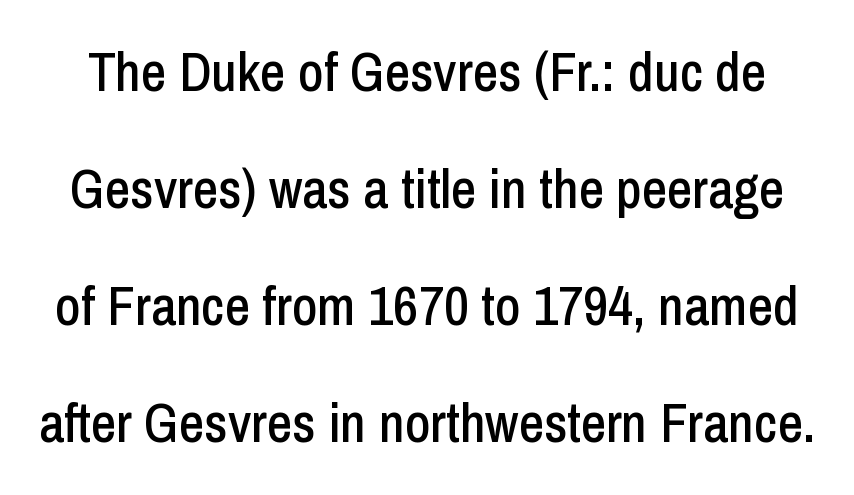
The image shows 55 px condensed sans-serif type, upright; set loose line spacing (2.13x), normal letter spacing, not underlined; low stroke contrast and a medium x-height.
